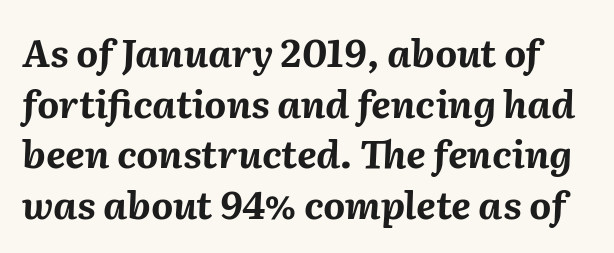
The image shows 38 px bold type, italic (leaning right); set normal line spacing (1.33x), normal letter spacing, not underlined; medium stroke contrast and a medium x-height.
